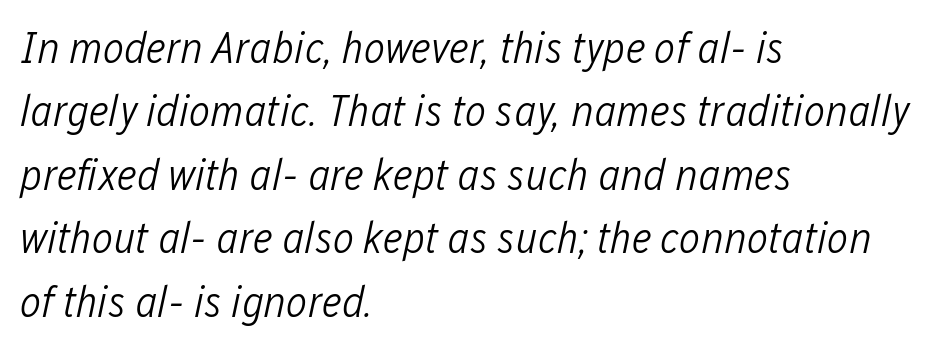
Q: Is the text bold? A: No.
Q: Is the text italic (slanted)? A: Yes, it leans right by about 12 degrees.
Q: Is the text underlined? A: No.
Q: How is the paragraph aligned? A: Left-aligned.
Q: Is the spacing between letters normal or unusually wide? A: Normal.
Q: Is the spacing between lines tight, normal or loose? A: Normal.
Q: Width (condensed, normal, or wide)? A: Condensed.
Q: Stroke contrast? A: Low.
Q: x-height? A: Medium.
Q: Monospaced? A: No.
